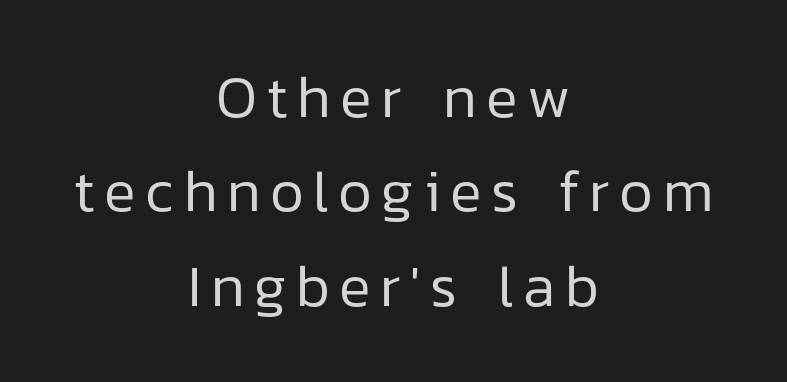
Q: Is the text bold? A: No.
Q: Is the text italic (slanted)? A: No, it is upright.
Q: Is the typeface a serif or a sans-serif typeface? A: Sans-serif.
Q: Is the text underlined? A: No.
Q: How is the paragraph aligned? A: Centered.
Q: Is the spacing between lines tight, normal or loose? A: Normal.
Q: Width (condensed, normal, or wide)? A: Normal.
Q: Stroke contrast? A: Low.
Q: x-height? A: Medium.
Q: Monospaced? A: No.
